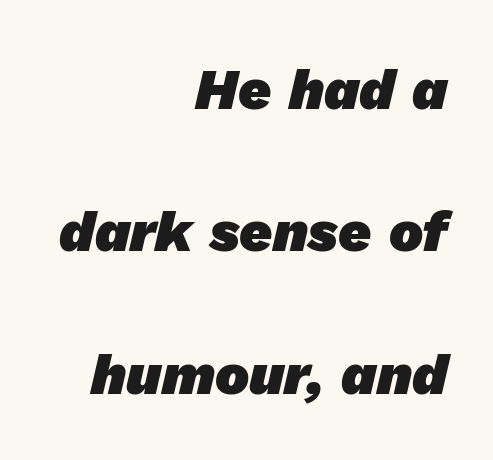
{"serif": "no", "bold": "yes", "weight": "heavy", "width": "normal", "stroke_contrast": "low", "x_height": "medium", "monospaced": "no", "underline": "no", "align": "right", "line_spacing": "loose", "line_spacing_ratio": 2.5, "letter_spacing": "normal", "letter_spacing_em": 0.0, "glyph_px": 57}
